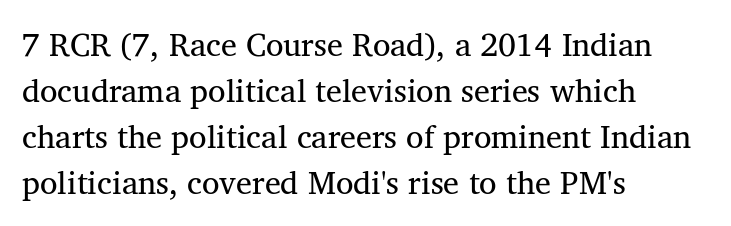
The face used here is proportionally spaced, like ordinary book or web type. Layout note: lines flush left. Reading down the column, the eye jumps a familiar distance to each next line. The line texture is even and compact thanks to regular tracking.
